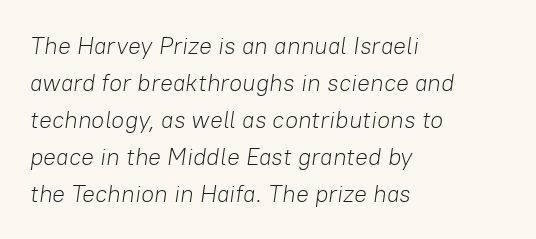
The image shows 24 px text type, italic (leaning right); set left-aligned, normal line spacing (1.54x), normal letter spacing, not underlined.
